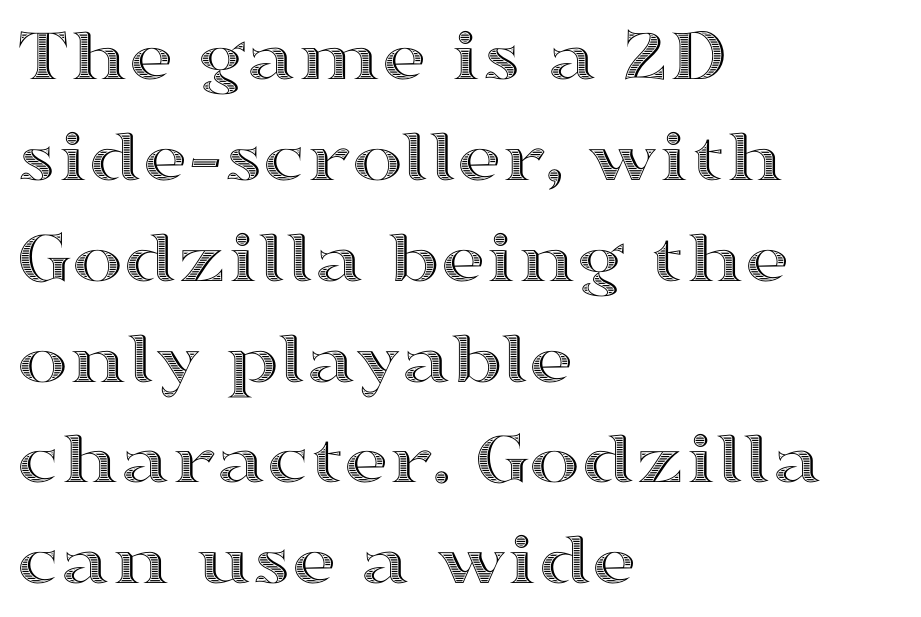
Q: Is the text italic (slanted)? A: No, it is upright.
Q: Is the text underlined? A: No.
Q: How is the paragraph aligned? A: Left-aligned.
Q: Is the spacing between letters normal or unusually wide? A: Normal.
Q: Is the spacing between lines tight, normal or loose? A: Normal.
Q: Width (condensed, normal, or wide)? A: Wide.
Q: x-height? A: Medium.
Q: Monospaced? A: No.
